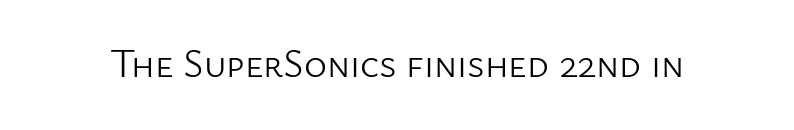
The image shows 39 px light sans-serif type, upright; set normal letter spacing, not underlined; low stroke contrast and a medium x-height.
